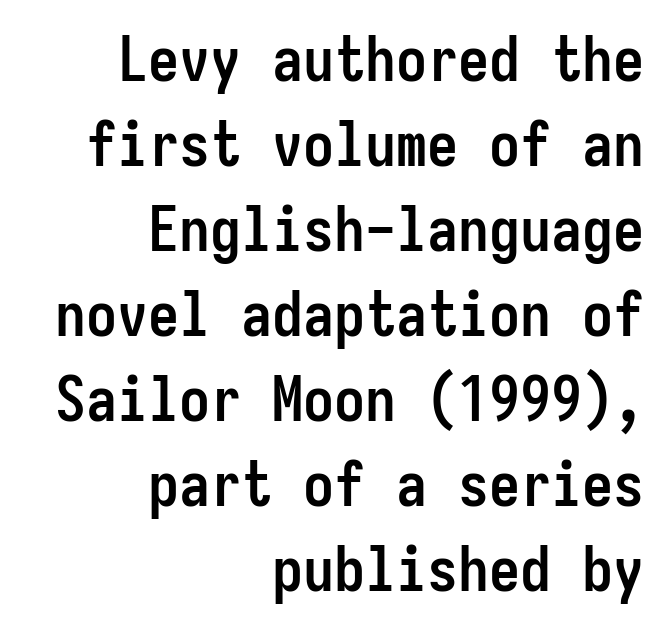
Q: Is the text bold? A: Yes.
Q: Is the text italic (slanted)? A: No, it is upright.
Q: Is the typeface a serif or a sans-serif typeface? A: Sans-serif.
Q: Is the text underlined? A: No.
Q: How is the paragraph aligned? A: Right-aligned.
Q: Is the spacing between letters normal or unusually wide? A: Normal.
Q: Is the spacing between lines tight, normal or loose? A: Normal.
Q: Width (condensed, normal, or wide)? A: Condensed.
Q: Stroke contrast? A: Low.
Q: x-height? A: Medium.
Q: Monospaced? A: Yes.
